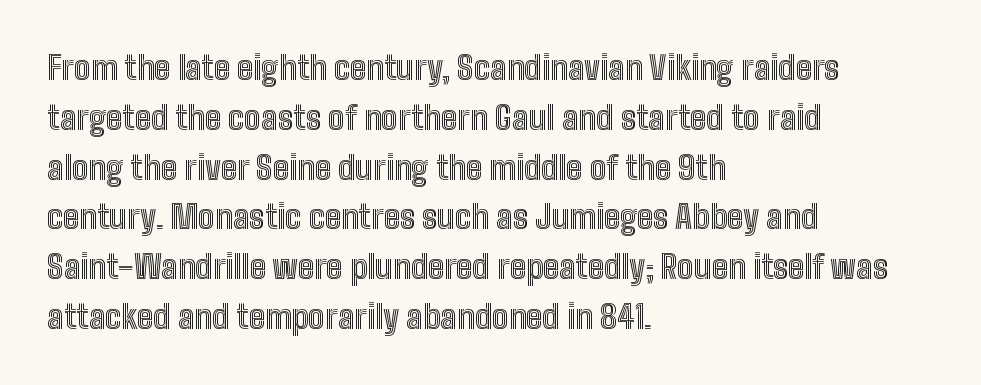
Spacing verdict: proportional, widths tailored to each character. Nothing unusual about the tracking: characters are spaced as the font intends. Horizontal bands of white between lines are of average thickness. Check the space under the baseline: it is left empty. Notice how the passage keeps a crisp vertical edge on the left only. Italic? Not at all — the glyphs are vertical.
